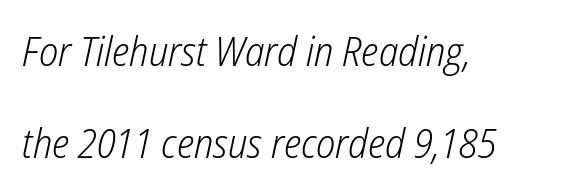
The image shows 41 px light, condensed type, italic (leaning right); set left-aligned, loose line spacing (2.25x), normal letter spacing, not underlined; low stroke contrast and a medium x-height.
